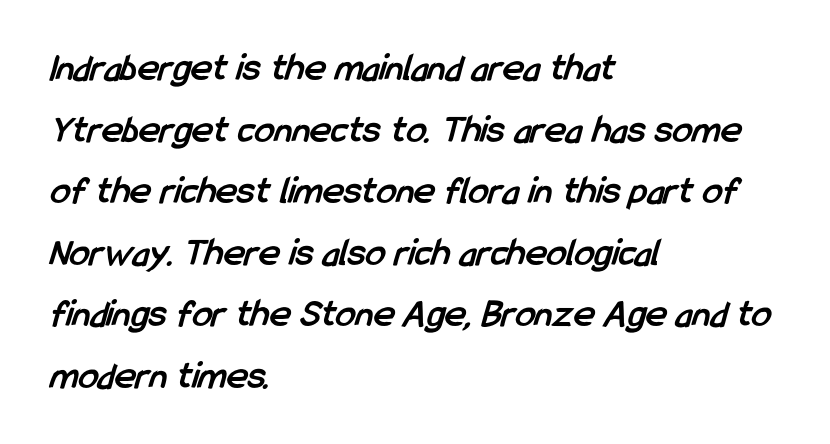
Q: Is the text bold? A: Yes.
Q: Is the typeface a serif or a sans-serif typeface? A: Sans-serif.
Q: Is the text underlined? A: No.
Q: How is the paragraph aligned? A: Left-aligned.
Q: Is the spacing between letters normal or unusually wide? A: Normal.
Q: Is the spacing between lines tight, normal or loose? A: Normal.
Q: Width (condensed, normal, or wide)? A: Condensed.
Q: Stroke contrast? A: Low.
Q: x-height? A: Medium.
Q: Monospaced? A: No.
